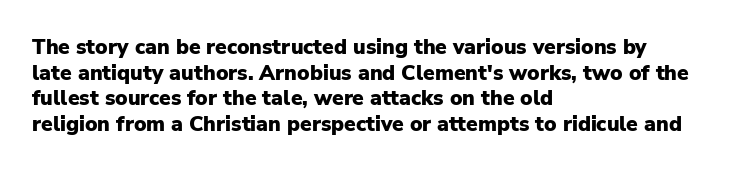
Q: Is the text bold? A: Yes.
Q: Is the text italic (slanted)? A: No, it is upright.
Q: Is the text underlined? A: No.
Q: How is the paragraph aligned? A: Left-aligned.
Q: Is the spacing between letters normal or unusually wide? A: Normal.
